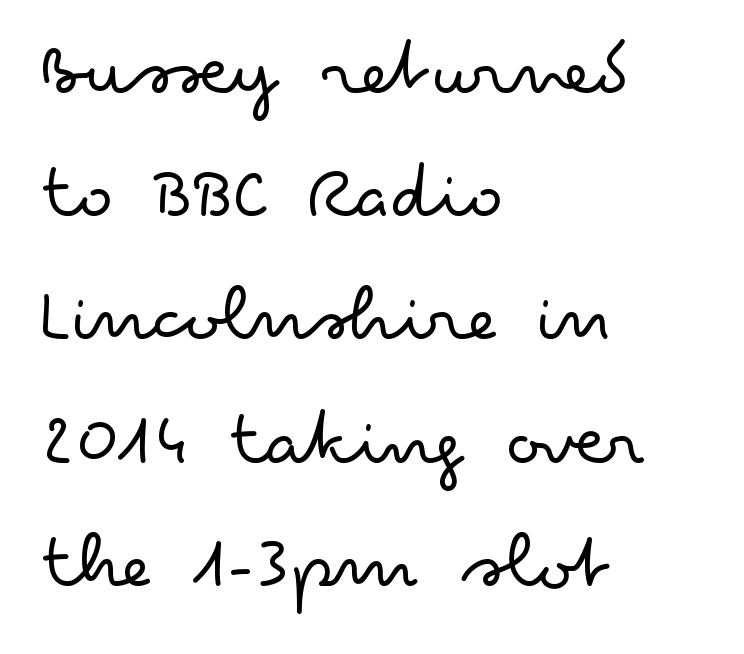
The image shows 80 px light, wide sans-serif type, upright; set left-aligned, normal line spacing (1.54x), normal letter spacing, not underlined; low stroke contrast and a small x-height.
